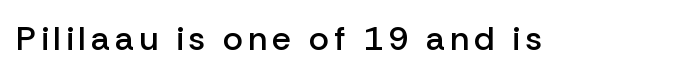
Q: Is the text bold? A: Semi-bold.
Q: Is the text italic (slanted)? A: No, it is upright.
Q: Is the typeface a serif or a sans-serif typeface? A: Sans-serif.
Q: Is the text underlined? A: No.
Q: Width (condensed, normal, or wide)? A: Normal.
Q: Stroke contrast? A: Low.
Q: x-height? A: Medium.
Q: Monospaced? A: No.
